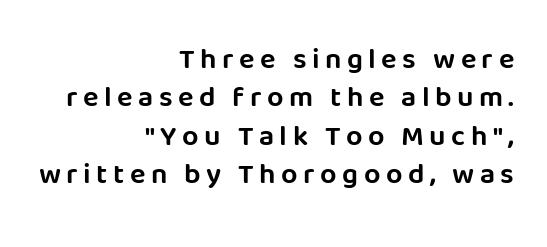
The image shows 29 px sans-serif type, upright; set right-aligned, normal line spacing (1.32x), not underlined; low stroke contrast and a large x-height.
